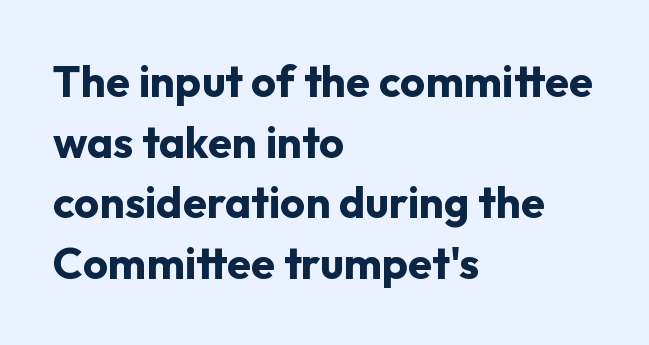
{"serif": "no", "italic": "no", "bold": "yes", "weight": "bold", "width": "normal", "stroke_contrast": "low", "x_height": "medium", "monospaced": "no", "underline": "no", "align": "left", "line_spacing": "normal", "line_spacing_ratio": 1.38, "letter_spacing": "normal", "letter_spacing_em": 0.0, "glyph_px": 44}
